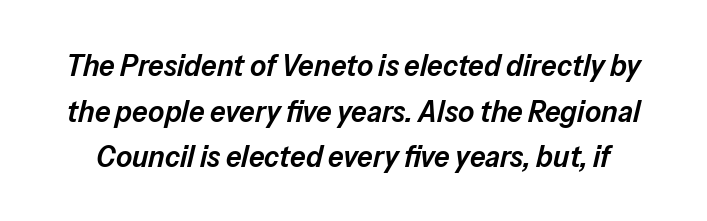
Q: Is the text bold? A: Semi-bold.
Q: Is the text italic (slanted)? A: Yes, it leans right by about 13 degrees.
Q: Is the text underlined? A: No.
Q: Is the spacing between letters normal or unusually wide? A: Normal.
Q: Is the spacing between lines tight, normal or loose? A: Normal.
Q: Width (condensed, normal, or wide)? A: Normal.
Q: Stroke contrast? A: Low.
Q: x-height? A: Medium.
Q: Monospaced? A: No.
